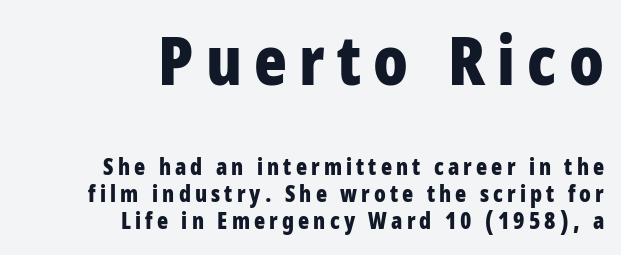
Q: Is the text bold? A: Yes.
Q: Is the text italic (slanted)? A: No, it is upright.
Q: Is the typeface a serif or a sans-serif typeface? A: Sans-serif.
Q: Is the text underlined? A: No.
Q: How is the paragraph aligned? A: Right-aligned.
Q: Which block of text is set in a larger size, the first (top) or the second (bottom)? A: The first (top) one.
Q: Width (condensed, normal, or wide)? A: Condensed.
Q: Stroke contrast? A: Low.
Q: x-height? A: Large.
Q: Monospaced? A: No.
